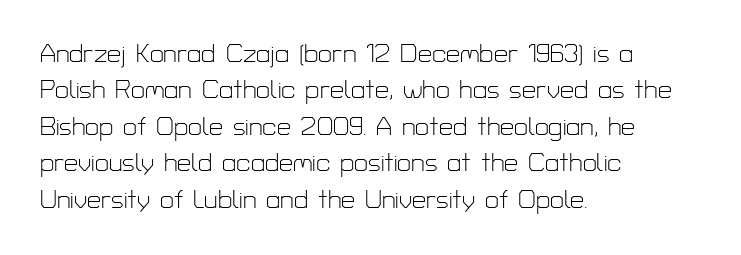
In terms of posture, this sample is upright. The passage shown has conventional tracking throughout. The zone under the glyphs is completely vacant. The lines are quadded left. These glyphs show unthickened strokes, regular width or finer. Rows of type keep a routine distance in the vertical direction.
